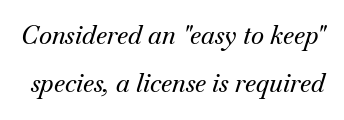
The letters sit at their default tracking, neither squeezed nor spread. Emphasis-style slanted type is in use. Successive baselines arrive slowly, with a big drop between each. The words here are not underlined.
